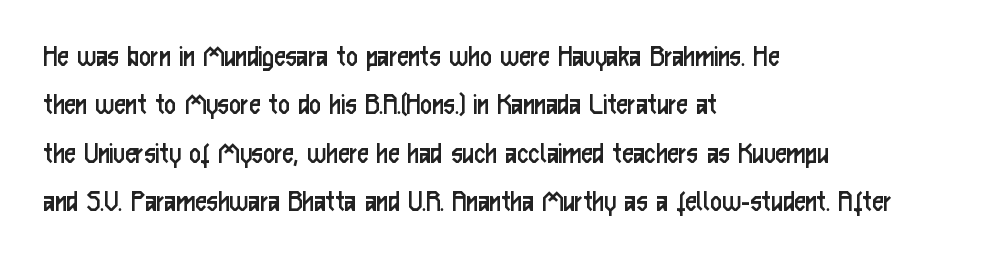
Characters remain perfectly vertical along every line. Vertically, the passage feels balanced, rows spaced as you'd expect. Type style note: lacks serifs. The horizontal fit of the characters is conventional and even. Letters rest on an invisible, unmarked baseline. The letters look calm and open, with moderate or lighter stems.
